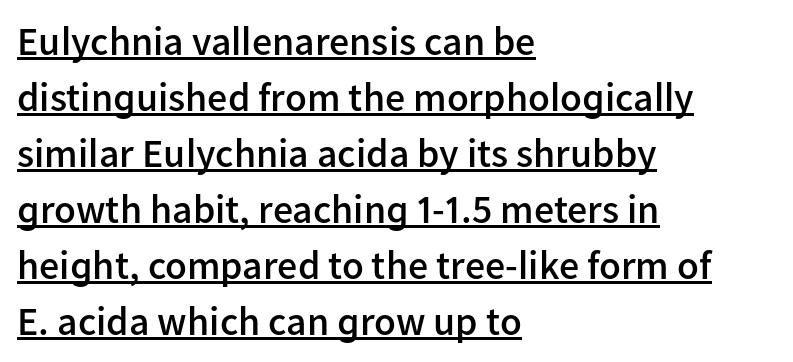
{"serif": "no", "italic": "no", "bold": "semi", "weight": "semibold", "width": "normal", "stroke_contrast": "low", "x_height": "medium", "monospaced": "no", "underline": "yes", "align": "left", "line_spacing": "normal", "line_spacing_ratio": 1.4, "letter_spacing": "normal", "letter_spacing_em": 0.0, "glyph_px": 40}
